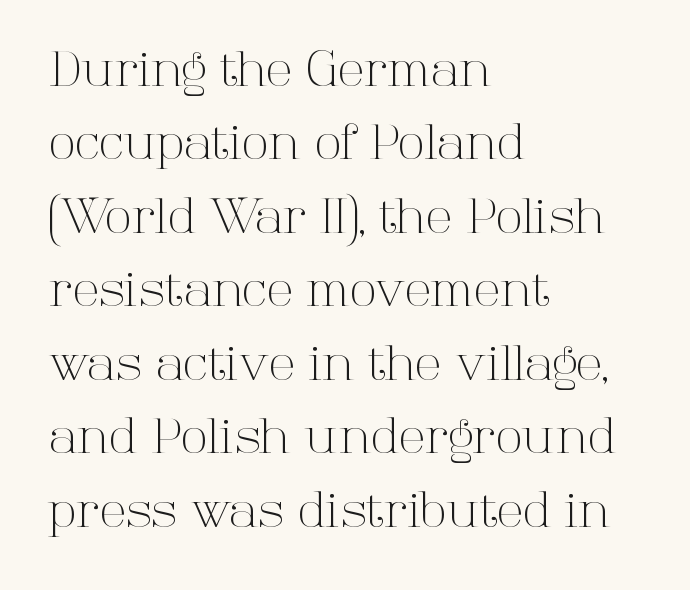
The image shows 49 px light serif type, upright; set left-aligned, normal line spacing (1.5x), normal letter spacing, not underlined; high stroke contrast and a medium x-height.
